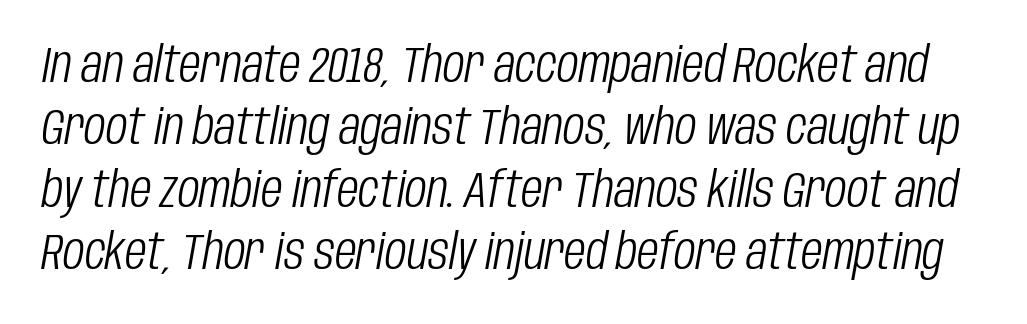
{"italic": "yes", "lean": "right", "slant_degrees": 10, "bold": "no", "weight": "light", "width": "condensed", "stroke_contrast": "low", "x_height": "large", "monospaced": "no", "underline": "no", "line_spacing": "normal", "line_spacing_ratio": 1.25, "letter_spacing": "normal", "letter_spacing_em": 0.0, "glyph_px": 50}
